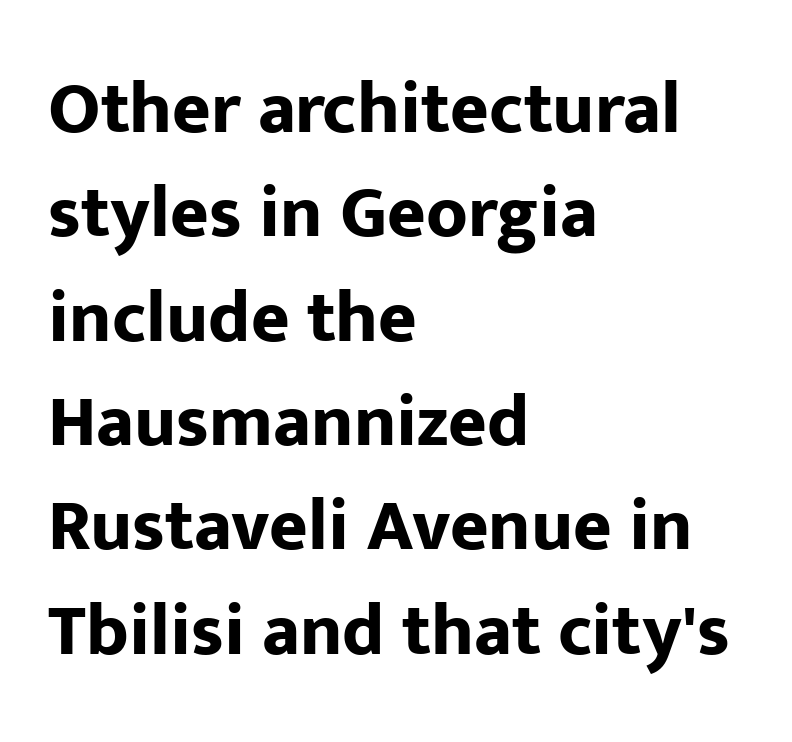
Letterform terminals end flat and unadorned throughout the passage. Each letter keeps its own natural width here, so spacing adapts to shape. Each row of text sits above clean, open space. The lettering holds an erect, upright posture throughout.
